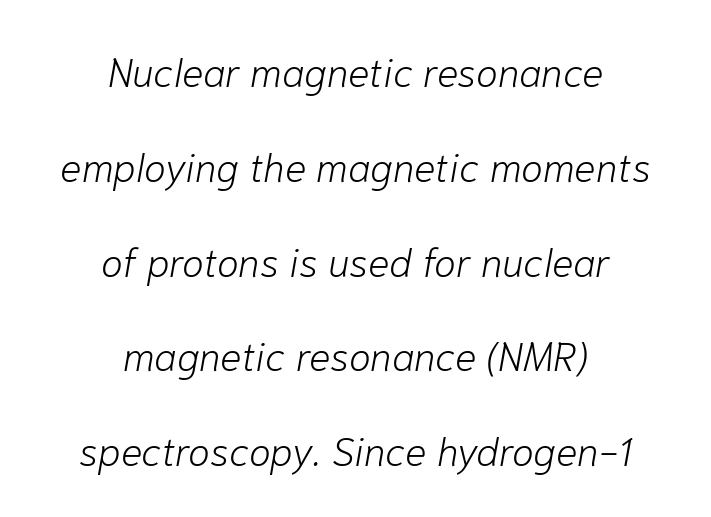
The image shows 40 px light type, italic (leaning right); set centered, loose line spacing (2.37x), normal letter spacing, not underlined; low stroke contrast and a medium x-height.
